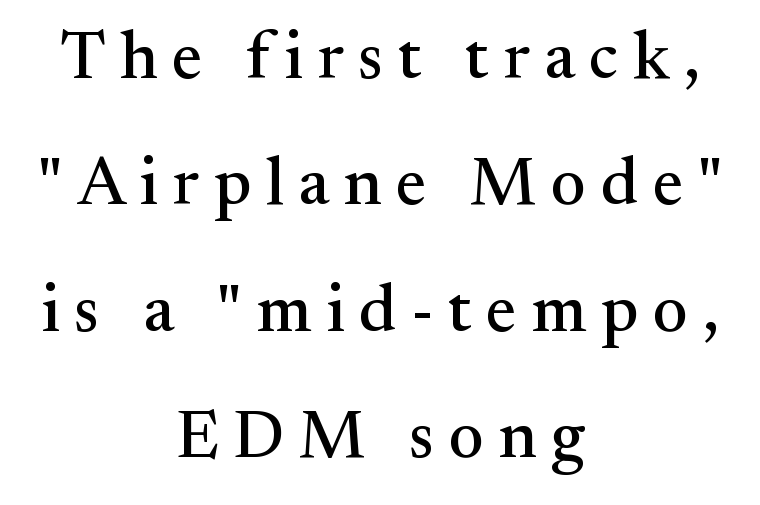
Q: Is the text italic (slanted)? A: No, it is upright.
Q: Is the typeface a serif or a sans-serif typeface? A: Serif.
Q: Is the text underlined? A: No.
Q: How is the paragraph aligned? A: Centered.
Q: Is the spacing between letters normal or unusually wide? A: Unusually wide.
Q: Width (condensed, normal, or wide)? A: Normal.
Q: Stroke contrast? A: Medium.
Q: x-height? A: Small.
Q: Monospaced? A: No.
